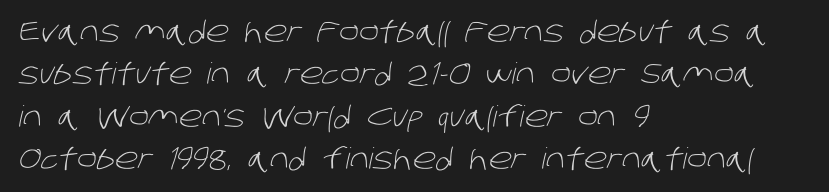
Q: Is the text bold? A: No.
Q: Is the typeface a serif or a sans-serif typeface? A: Sans-serif.
Q: Is the text underlined? A: No.
Q: How is the paragraph aligned? A: Left-aligned.
Q: Is the spacing between letters normal or unusually wide? A: Normal.
Q: Is the spacing between lines tight, normal or loose? A: Normal.
Q: Width (condensed, normal, or wide)? A: Normal.
Q: Stroke contrast? A: Low.
Q: x-height? A: Large.
Q: Monospaced? A: No.
